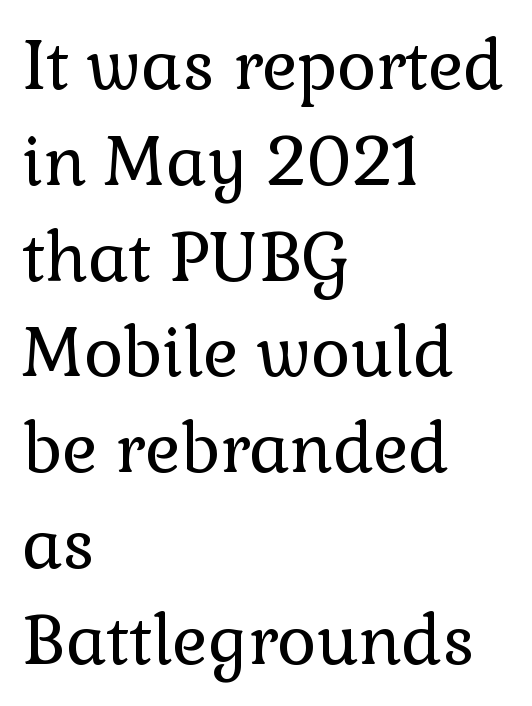
Q: Is the text bold? A: No.
Q: Is the text italic (slanted)? A: No, it is upright.
Q: Is the typeface a serif or a sans-serif typeface? A: Serif.
Q: Is the text underlined? A: No.
Q: How is the paragraph aligned? A: Left-aligned.
Q: Is the spacing between letters normal or unusually wide? A: Normal.
Q: Is the spacing between lines tight, normal or loose? A: Normal.
Q: Width (condensed, normal, or wide)? A: Normal.
Q: x-height? A: Medium.
Q: Monospaced? A: No.
